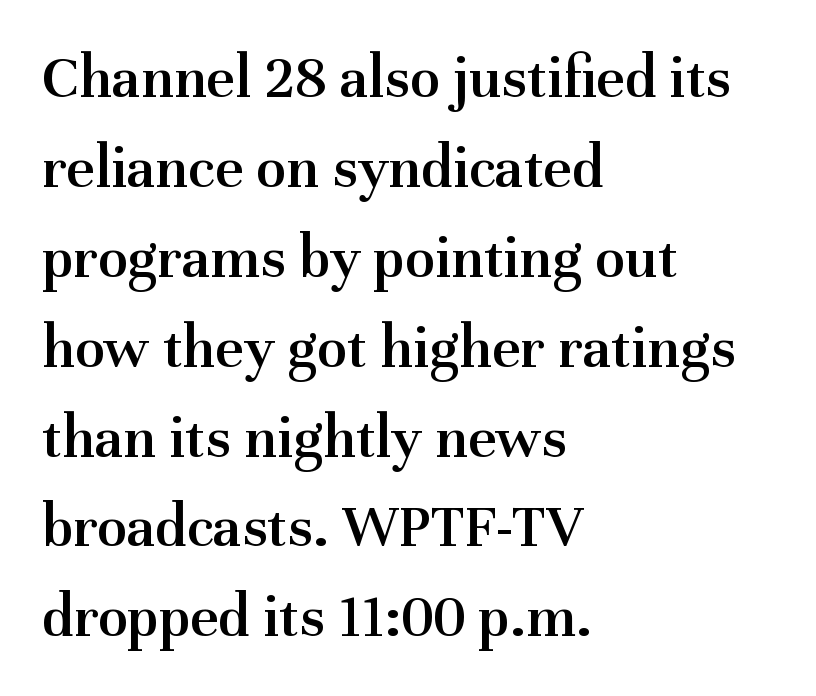
Q: Is the text bold? A: Semi-bold.
Q: Is the text italic (slanted)? A: No, it is upright.
Q: Is the typeface a serif or a sans-serif typeface? A: Serif.
Q: Is the text underlined? A: No.
Q: How is the paragraph aligned? A: Left-aligned.
Q: Is the spacing between letters normal or unusually wide? A: Normal.
Q: Is the spacing between lines tight, normal or loose? A: Normal.
Q: Width (condensed, normal, or wide)? A: Normal.
Q: Stroke contrast? A: Medium.
Q: x-height? A: Medium.
Q: Monospaced? A: No.
